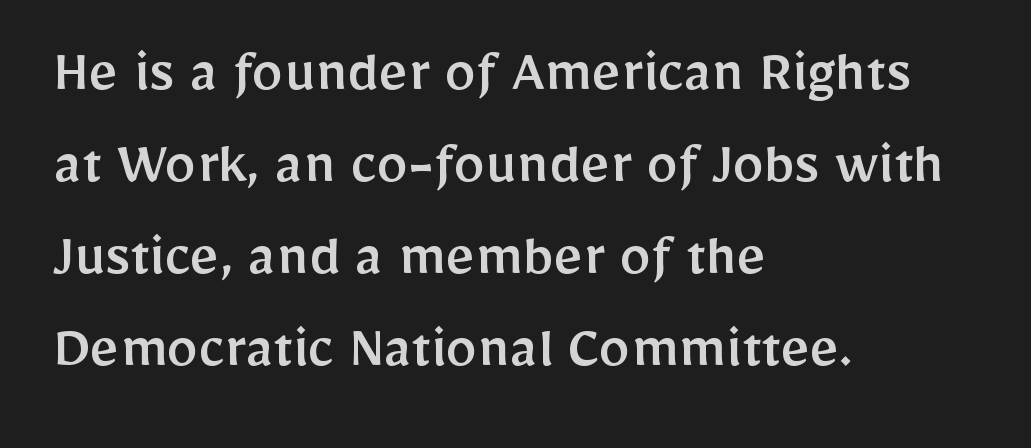
The face used here is proportionally spaced, like ordinary book or web type. Students, observe: this is what conventionally led text looks like. The font family rendered here belongs to the sans-serif group. The typesetter chose a ragged-right arrangement here. In terms of letterspacing, this is plain default setting. Do the letters lean? They stand straight.
